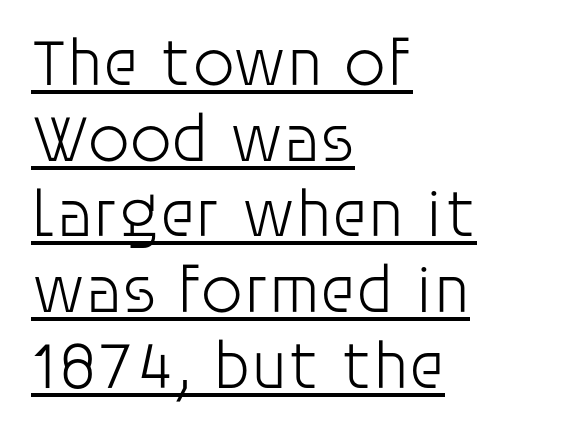
Q: Is the text bold? A: No.
Q: Is the text italic (slanted)? A: No, it is upright.
Q: Is the typeface a serif or a sans-serif typeface? A: Sans-serif.
Q: Is the text underlined? A: Yes.
Q: How is the paragraph aligned? A: Left-aligned.
Q: Is the spacing between letters normal or unusually wide? A: Normal.
Q: Is the spacing between lines tight, normal or loose? A: Tight.
Q: Width (condensed, normal, or wide)? A: Normal.
Q: Stroke contrast? A: Low.
Q: x-height? A: Large.
Q: Monospaced? A: No.
